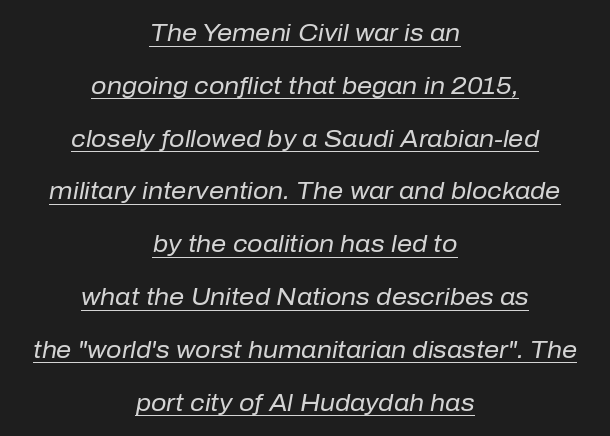
Q: Is the text bold? A: No.
Q: Is the text italic (slanted)? A: Yes, it leans right by about 10 degrees.
Q: Is the text underlined? A: Yes.
Q: How is the paragraph aligned? A: Centered.
Q: Is the spacing between letters normal or unusually wide? A: Normal.
Q: Is the spacing between lines tight, normal or loose? A: Loose.
